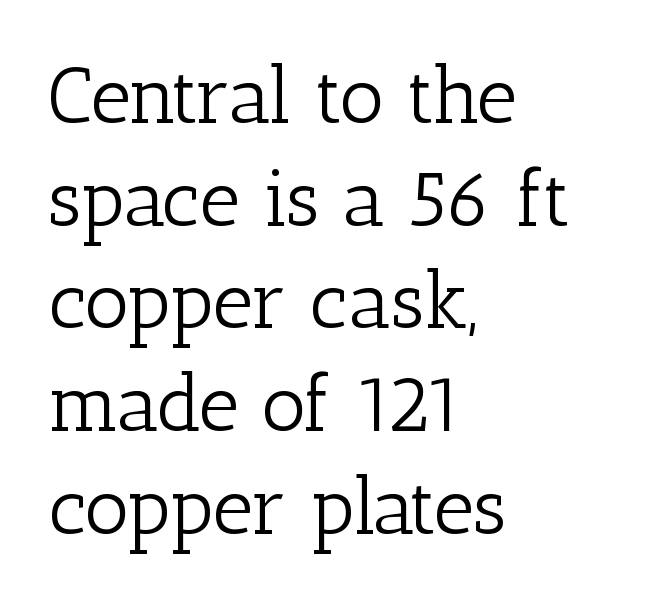
Q: Is the text bold? A: No.
Q: Is the text italic (slanted)? A: No, it is upright.
Q: Is the typeface a serif or a sans-serif typeface? A: Serif.
Q: Is the text underlined? A: No.
Q: How is the paragraph aligned? A: Left-aligned.
Q: Is the spacing between letters normal or unusually wide? A: Normal.
Q: Is the spacing between lines tight, normal or loose? A: Normal.
Q: Width (condensed, normal, or wide)? A: Normal.
Q: Stroke contrast? A: Low.
Q: x-height? A: Medium.
Q: Monospaced? A: No.
